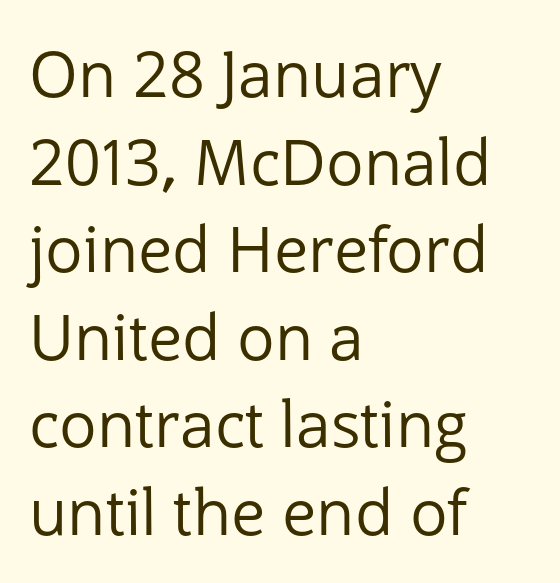
Does the leading feel generous? No, just average. Descenders hang freely into open space. The typography opts for an upright posture over an oblique one. One-word summary of the alignment: left. Character widths vary here, with narrow letters taking less room than wide ones. Words appear dense and cohesive because spacing is normal.
